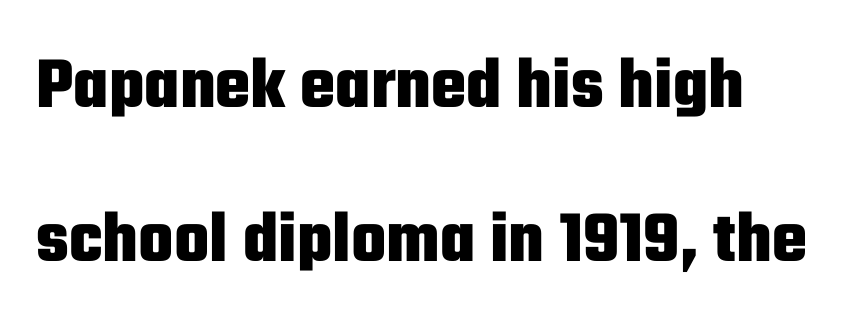
{"serif": "no", "italic": "no", "bold": "yes", "weight": "heavy", "width": "condensed", "stroke_contrast": "low", "x_height": "medium", "monospaced": "no", "underline": "no", "line_spacing": "loose", "line_spacing_ratio": 2.08, "letter_spacing": "normal", "letter_spacing_em": 0.0, "glyph_px": 74}
